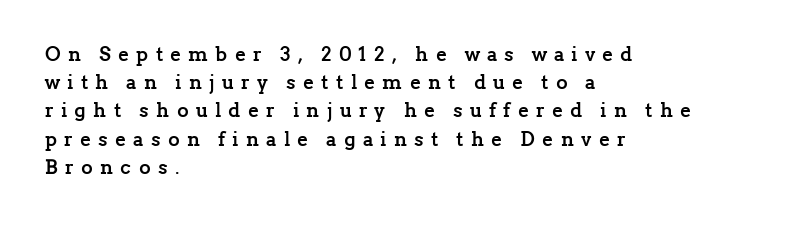
Check the space under the baseline: it is left empty. Tracking value appears strongly positive — letters spread wide. Compared with typical paragraphs, the rows here are spaced about the same. Horizontally, the lines are justified to the leading edge only.
